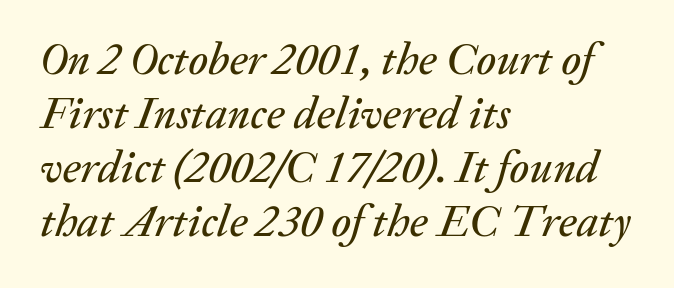
{"italic": "yes", "lean": "right", "slant_degrees": 20, "width": "normal", "stroke_contrast": "medium", "x_height": "medium", "monospaced": "no", "underline": "no", "align": "left", "line_spacing_ratio": 1.2, "letter_spacing": "normal", "letter_spacing_em": 0.0, "glyph_px": 45}
